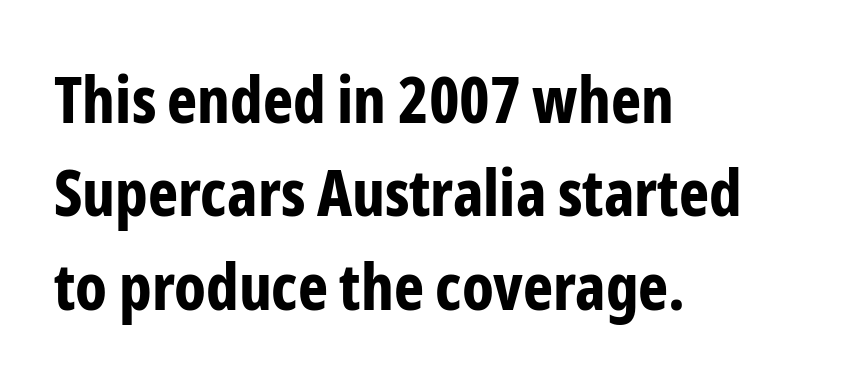
{"serif": "no", "italic": "no", "bold": "yes", "weight": "bold", "width": "condensed", "stroke_contrast": "low", "x_height": "medium", "monospaced": "no", "underline": "no", "align": "left", "line_spacing": "normal", "line_spacing_ratio": 1.46, "letter_spacing": "normal", "letter_spacing_em": 0.0, "glyph_px": 64}
